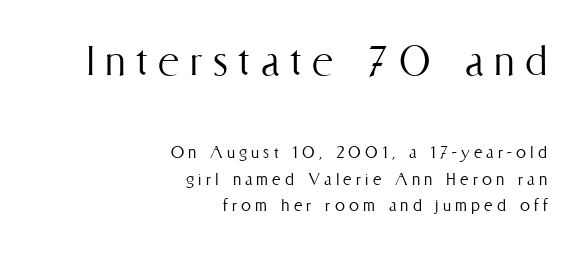
Q: Is the text bold? A: No.
Q: Is the text italic (slanted)? A: No, it is upright.
Q: Is the text underlined? A: No.
Q: How is the paragraph aligned? A: Right-aligned.
Q: Is the spacing between letters normal or unusually wide? A: Unusually wide.
Q: Is the spacing between lines tight, normal or loose? A: Normal.
Q: Which block of text is set in a larger size, the first (top) or the second (bottom)? A: The first (top) one.
Q: Width (condensed, normal, or wide)? A: Condensed.
Q: Stroke contrast? A: Medium.
Q: x-height? A: Medium.
Q: Monospaced? A: No.
